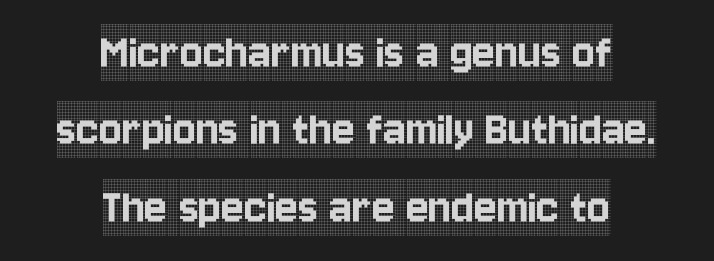
Q: Is the text italic (slanted)? A: No, it is upright.
Q: Is the typeface a serif or a sans-serif typeface? A: Serif.
Q: Is the text underlined? A: No.
Q: How is the paragraph aligned? A: Centered.
Q: Is the spacing between letters normal or unusually wide? A: Normal.
Q: Is the spacing between lines tight, normal or loose? A: Normal.
Q: Width (condensed, normal, or wide)? A: Condensed.
Q: x-height? A: Large.
Q: Monospaced? A: No.
